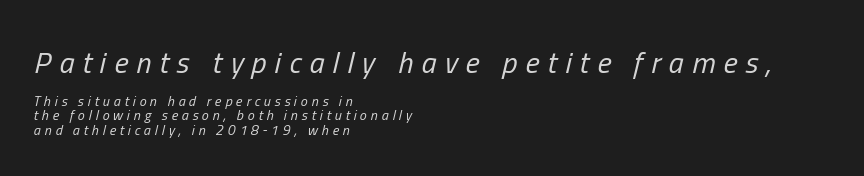
Q: Is the text bold? A: No.
Q: Is the text italic (slanted)? A: Yes, it leans right by about 13 degrees.
Q: Is the text underlined? A: No.
Q: How is the paragraph aligned? A: Left-aligned.
Q: Is the spacing between letters normal or unusually wide? A: Unusually wide.
Q: Is the spacing between lines tight, normal or loose? A: Tight.
Q: Which block of text is set in a larger size, the first (top) or the second (bottom)? A: The first (top) one.
Q: Width (condensed, normal, or wide)? A: Condensed.
Q: Stroke contrast? A: Low.
Q: x-height? A: Medium.
Q: Monospaced? A: No.
